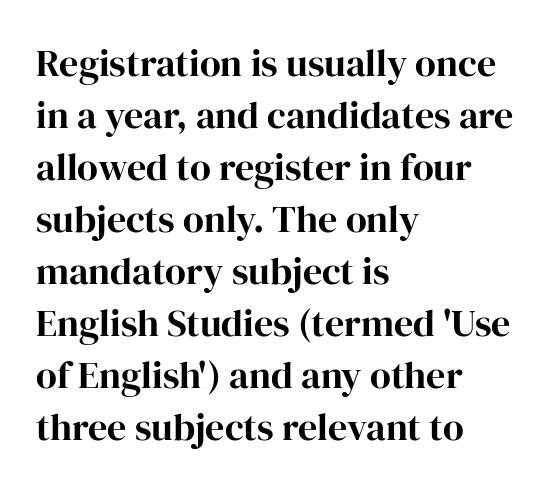
Q: Is the text bold? A: Yes.
Q: Is the text italic (slanted)? A: No, it is upright.
Q: Is the typeface a serif or a sans-serif typeface? A: Serif.
Q: Is the text underlined? A: No.
Q: How is the paragraph aligned? A: Left-aligned.
Q: Is the spacing between letters normal or unusually wide? A: Normal.
Q: Is the spacing between lines tight, normal or loose? A: Normal.
Q: Width (condensed, normal, or wide)? A: Normal.
Q: Stroke contrast? A: High.
Q: x-height? A: Medium.
Q: Monospaced? A: No.
